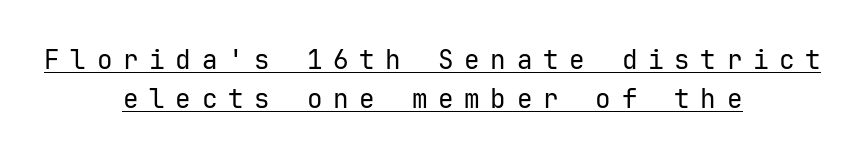
Q: Is the text bold? A: No.
Q: Is the text italic (slanted)? A: No, it is upright.
Q: Is the text underlined? A: Yes.
Q: How is the paragraph aligned? A: Centered.
Q: Is the spacing between letters normal or unusually wide? A: Unusually wide.
Q: Is the spacing between lines tight, normal or loose? A: Normal.
